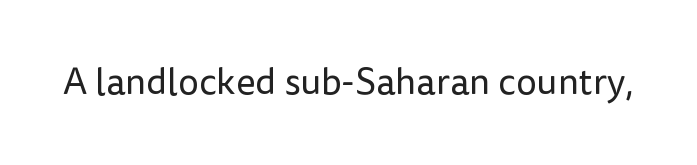
Q: Is the text bold? A: No.
Q: Is the text italic (slanted)? A: No, it is upright.
Q: Is the typeface a serif or a sans-serif typeface? A: Sans-serif.
Q: Is the text underlined? A: No.
Q: Is the spacing between letters normal or unusually wide? A: Normal.
Q: Width (condensed, normal, or wide)? A: Normal.
Q: Stroke contrast? A: Low.
Q: x-height? A: Medium.
Q: Monospaced? A: No.
